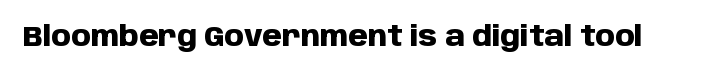
{"serif": "no", "italic": "no", "bold": "yes", "weight": "heavy", "width": "normal", "stroke_contrast": "low", "x_height": "large", "monospaced": "no", "underline": "no", "letter_spacing": "normal", "letter_spacing_em": 0.0, "glyph_px": 28}
